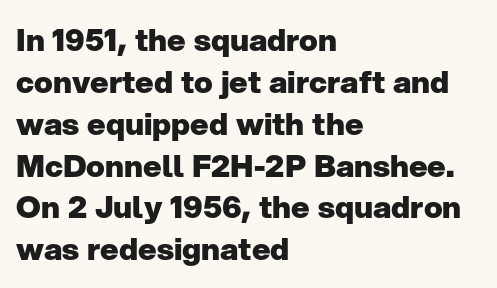
Evenly set lines give the paragraph a standard silhouette. Between one letter and the next there's only the usual sliver of space. The baseline area is clear. Typesetter's note: full bold, strokes at maximum text heaviness. Looks like regular typesetting: each glyph gets only the width it needs.
